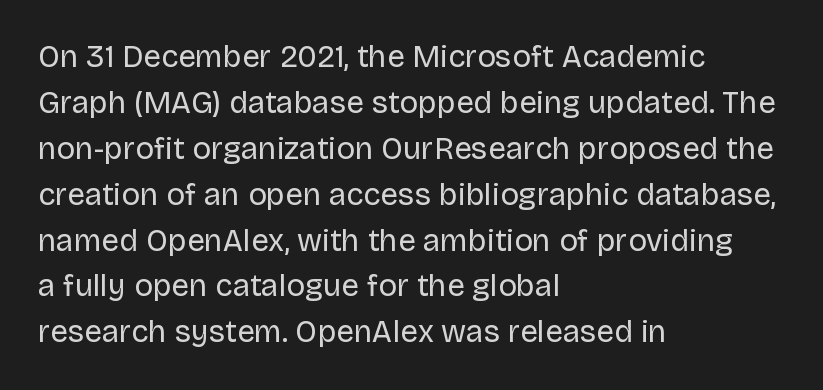
Q: Is the text bold? A: No.
Q: Is the text italic (slanted)? A: No, it is upright.
Q: Is the typeface a serif or a sans-serif typeface? A: Sans-serif.
Q: Is the text underlined? A: No.
Q: How is the paragraph aligned? A: Left-aligned.
Q: Is the spacing between letters normal or unusually wide? A: Normal.
Q: Is the spacing between lines tight, normal or loose? A: Normal.
Q: Width (condensed, normal, or wide)? A: Normal.
Q: Stroke contrast? A: Low.
Q: x-height? A: Large.
Q: Monospaced? A: No.
